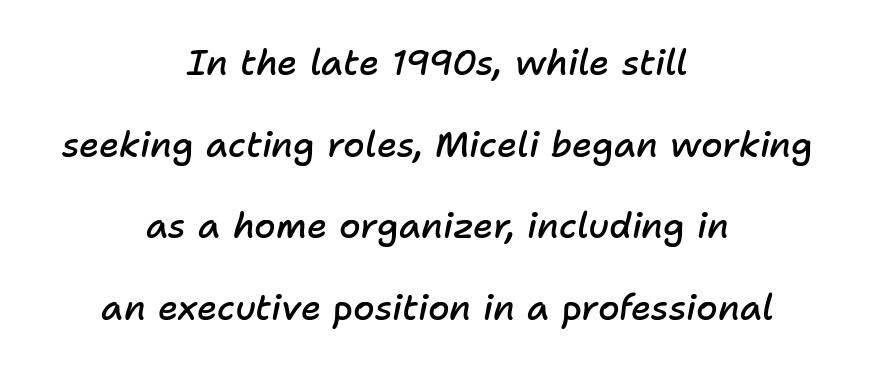
Q: Is the text bold? A: Semi-bold.
Q: Is the text italic (slanted)? A: Yes, it leans right by about 11 degrees.
Q: Is the text underlined? A: No.
Q: How is the paragraph aligned? A: Centered.
Q: Is the spacing between letters normal or unusually wide? A: Normal.
Q: Is the spacing between lines tight, normal or loose? A: Loose.
Q: Width (condensed, normal, or wide)? A: Normal.
Q: Stroke contrast? A: Low.
Q: x-height? A: Medium.
Q: Monospaced? A: No.
